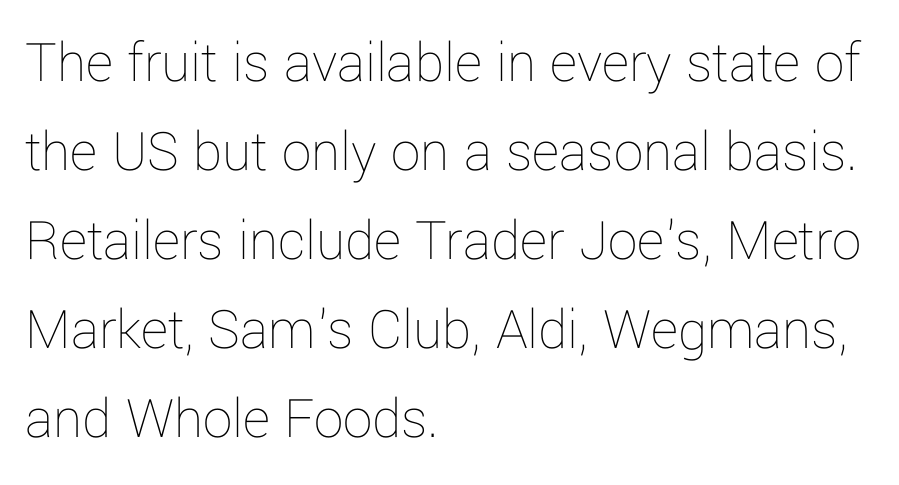
The image shows 59 px thin type, upright; set left-aligned, normal line spacing (1.51x), normal letter spacing, not underlined; low stroke contrast and a medium x-height.
